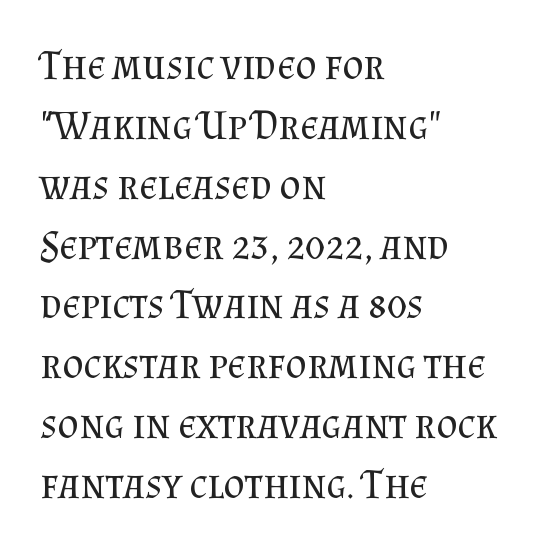
Q: Is the text bold? A: No.
Q: Is the text italic (slanted)? A: No, it is upright.
Q: Is the typeface a serif or a sans-serif typeface? A: Serif.
Q: Is the text underlined? A: No.
Q: How is the paragraph aligned? A: Left-aligned.
Q: Is the spacing between letters normal or unusually wide? A: Normal.
Q: Is the spacing between lines tight, normal or loose? A: Normal.
Q: Width (condensed, normal, or wide)? A: Normal.
Q: Stroke contrast? A: Medium.
Q: x-height? A: Small.
Q: Monospaced? A: No.
